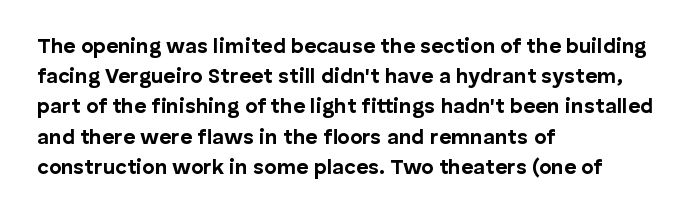
The image shows 21 px bold type, upright; set left-aligned, normal line spacing (1.44x), normal letter spacing, not underlined.
